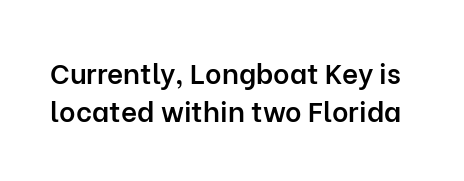
{"serif": "no", "italic": "no", "bold": "semi", "weight": "semibold", "width": "normal", "stroke_contrast": "low", "x_height": "medium", "monospaced": "no", "underline": "no", "line_spacing": "normal", "line_spacing_ratio": 1.37, "letter_spacing": "normal", "letter_spacing_em": 0.0, "glyph_px": 28}
